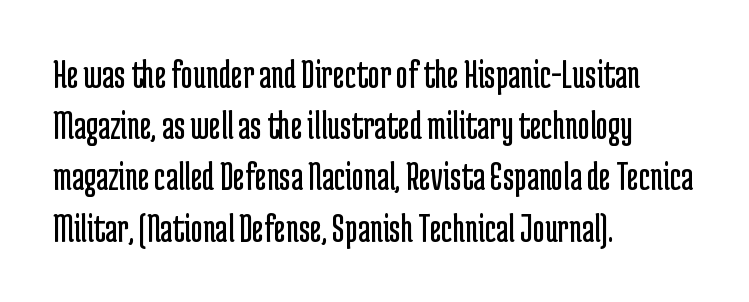
{"serif": "no", "italic": "no", "bold": "no", "weight": "regular", "width": "condensed", "stroke_contrast": "low", "x_height": "medium", "monospaced": "no", "underline": "no", "align": "left", "line_spacing": "normal", "line_spacing_ratio": 1.25, "letter_spacing": "normal", "letter_spacing_em": 0.0, "glyph_px": 41}
